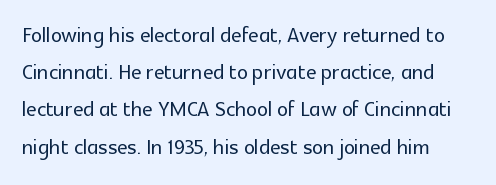
{"serif": "no", "italic": "no", "width": "normal", "x_height": "medium", "monospaced": "no", "underline": "no", "line_spacing": "normal", "line_spacing_ratio": 1.33, "letter_spacing": "normal", "letter_spacing_em": 0.0, "glyph_px": 28}
